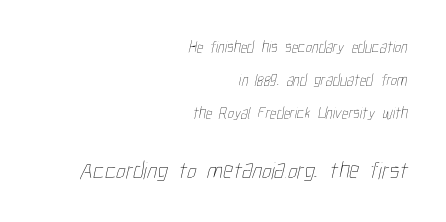
Q: Is the text bold? A: No.
Q: Is the text underlined? A: No.
Q: How is the paragraph aligned? A: Right-aligned.
Q: Is the spacing between letters normal or unusually wide? A: Normal.
Q: Is the spacing between lines tight, normal or loose? A: Loose.
Q: Which block of text is set in a larger size, the first (top) or the second (bottom)? A: The second (bottom) one.
